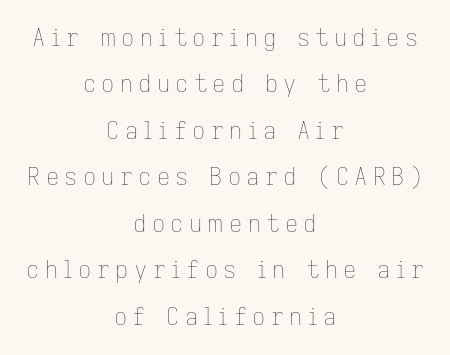
{"italic": "no", "bold": "no", "underline": "no", "align": "center", "line_spacing": "loose", "line_spacing_ratio": 2.02, "letter_spacing": "wide", "letter_spacing_em": 0.23, "glyph_px": 23}
